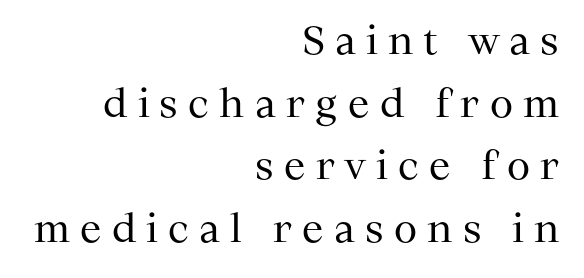
{"serif": "yes", "italic": "no", "bold": "no", "weight": "regular", "width": "normal", "stroke_contrast": "medium", "x_height": "medium", "monospaced": "no", "underline": "no", "align": "right", "line_spacing": "normal", "line_spacing_ratio": 1.65, "letter_spacing": "wide", "letter_spacing_em": 0.27, "glyph_px": 38}
